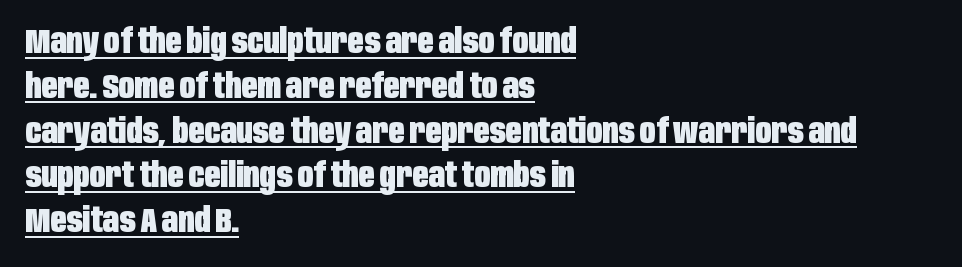
{"serif": "no", "italic": "no", "bold": "yes", "weight": "heavy", "width": "condensed", "stroke_contrast": "low", "x_height": "large", "monospaced": "no", "underline": "yes", "align": "left", "line_spacing": "normal", "line_spacing_ratio": 1.28, "letter_spacing": "normal", "letter_spacing_em": 0.0, "glyph_px": 35}
